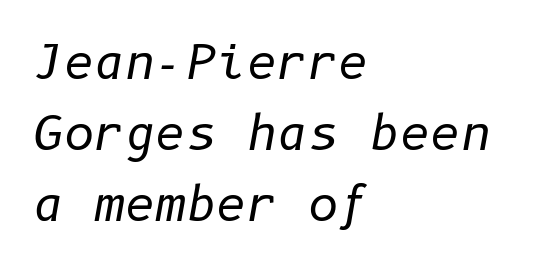
The face used here has a pronounced slope to its letters. Bold? No — there's no thickening of the strokes. Descenders hang freely into open space. The type is set solid horizontally, with unmodified tracking. Compared with typical paragraphs, the rows here are spaced about the same. All the whitespace from short lines collects on the right.
